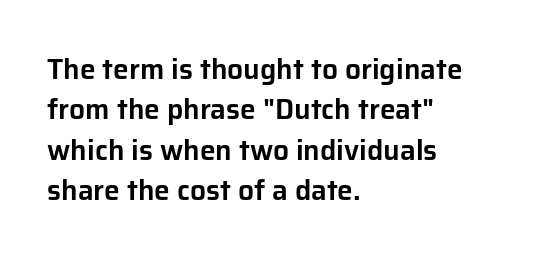
{"serif": "no", "italic": "no", "width": "normal", "stroke_contrast": "low", "x_height": "medium", "monospaced": "no", "underline": "no", "align": "left", "line_spacing": "normal", "line_spacing_ratio": 1.44, "letter_spacing": "normal", "letter_spacing_em": 0.0, "glyph_px": 28}
